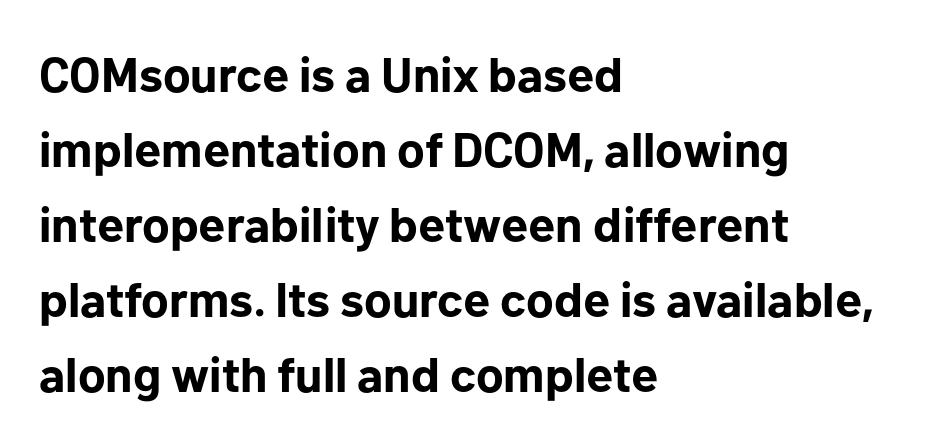
The image shows 49 px bold sans-serif type, upright; set left-aligned, normal line spacing (1.53x), normal letter spacing, not underlined; low stroke contrast and a medium x-height.
